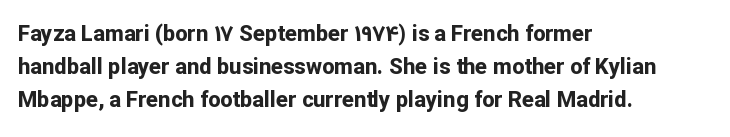
The image shows 22 px bold type, upright; set left-aligned, normal line spacing (1.49x), normal letter spacing, not underlined.
